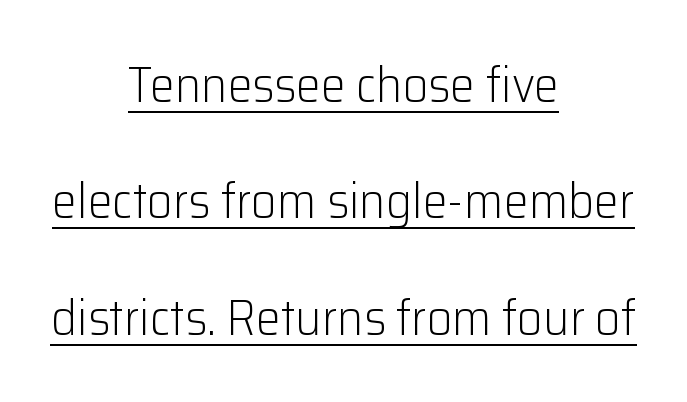
The image shows 50 px light sans-serif type, upright; set centered, loose line spacing (2.33x), normal letter spacing, underlined; low stroke contrast and a medium x-height.
